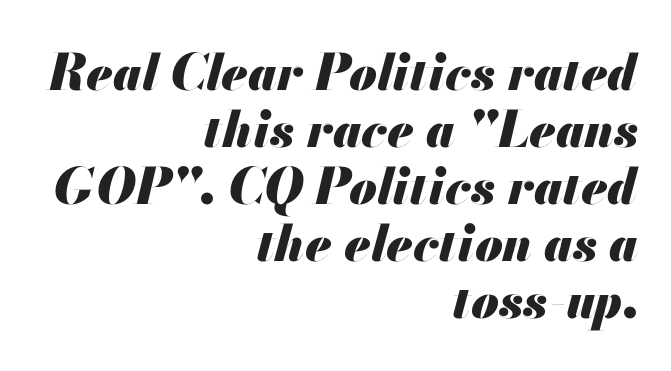
Q: Is the text bold? A: Yes.
Q: Is the text italic (slanted)? A: Yes, it leans right by about 13 degrees.
Q: Is the text underlined? A: No.
Q: How is the paragraph aligned? A: Right-aligned.
Q: Is the spacing between letters normal or unusually wide? A: Normal.
Q: Is the spacing between lines tight, normal or loose? A: Tight.
Q: Width (condensed, normal, or wide)? A: Normal.
Q: Stroke contrast? A: Medium.
Q: x-height? A: Small.
Q: Monospaced? A: No.
